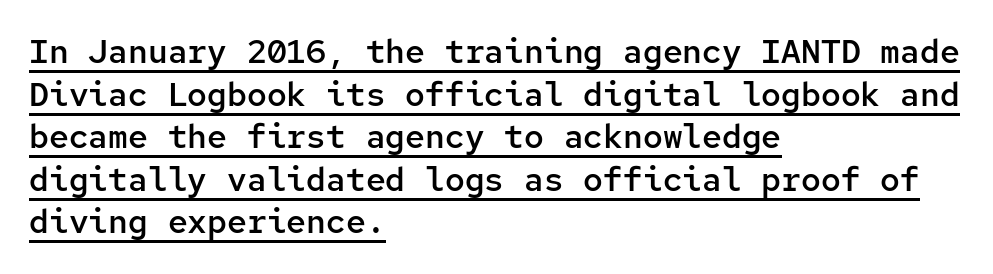
The specimen includes a rule beneath the text block's lines. Is the type bold? Partly — it's a semibold, heavier than regular but not fully bold. One-word summary of the alignment: left. What stands out about the letter spacing? Nothing — it is the standard amount. Compared with typical paragraphs, the rows here are spaced about the same. Observe the absence of serifs on each vertical stroke in this sample.
